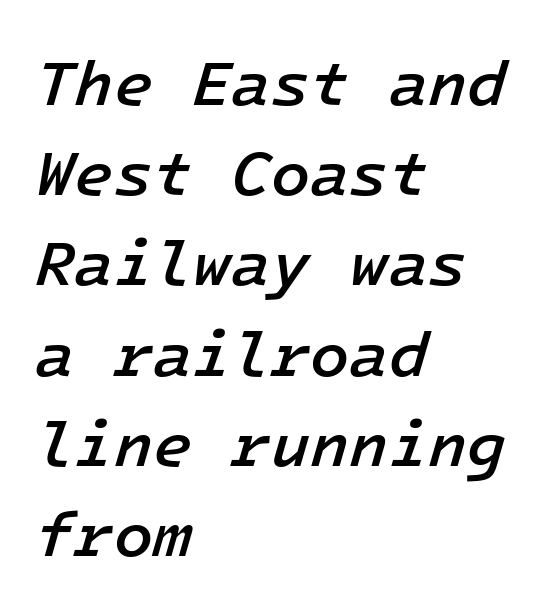
Q: Is the text bold? A: Semi-bold.
Q: Is the text italic (slanted)? A: Yes, it leans right by about 16 degrees.
Q: Is the text underlined? A: No.
Q: How is the paragraph aligned? A: Left-aligned.
Q: Is the spacing between letters normal or unusually wide? A: Normal.
Q: Is the spacing between lines tight, normal or loose? A: Normal.
Q: Width (condensed, normal, or wide)? A: Normal.
Q: Stroke contrast? A: Low.
Q: x-height? A: Medium.
Q: Monospaced? A: Yes.
